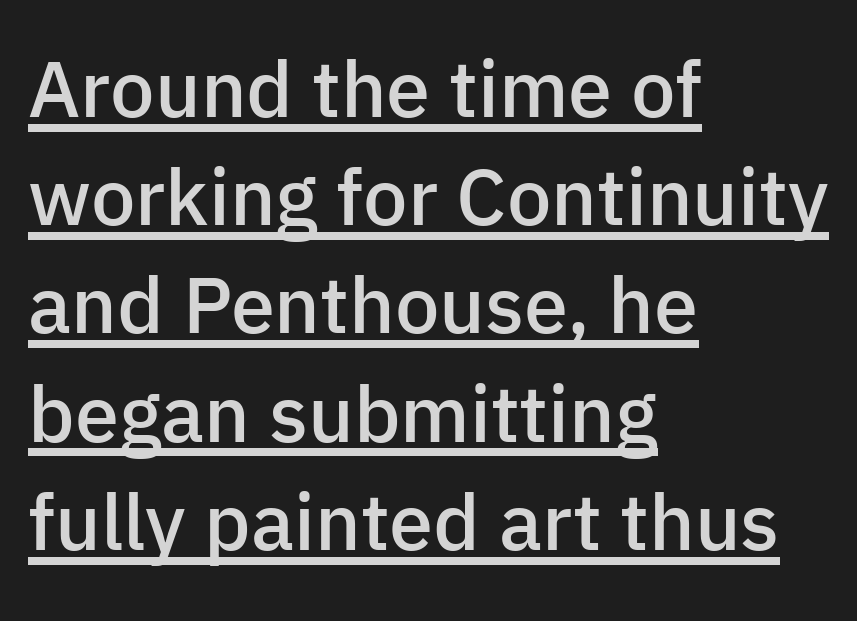
Normally led — the rows are evenly, conventionally spaced. Characters remain perfectly vertical along every line. Note the varied advance widths — an 'i' is clearly narrower than an 'm'. This sample uses plain, unmodified letter spacing. The rag falls on the right side of this text block. The words here are underlined.
